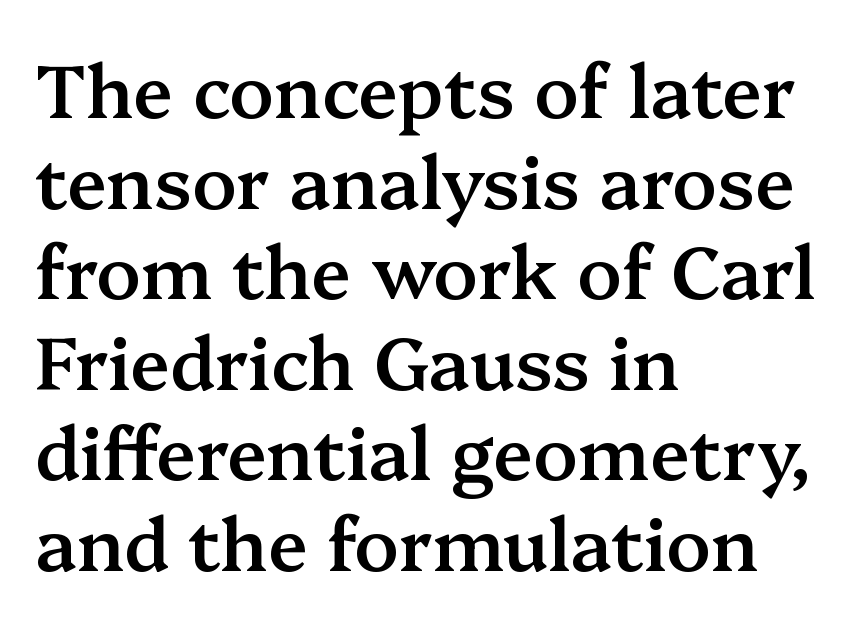
The font family rendered here belongs to the serif group. Here the glyphs are tracked normally, forming tight word shapes. Each row of text sits above clean, open space. Strokes here are thickened, but only to semibold level. Horizontally, the lines are justified to the leading edge only. Ascenders rise straight up at ninety degrees.
